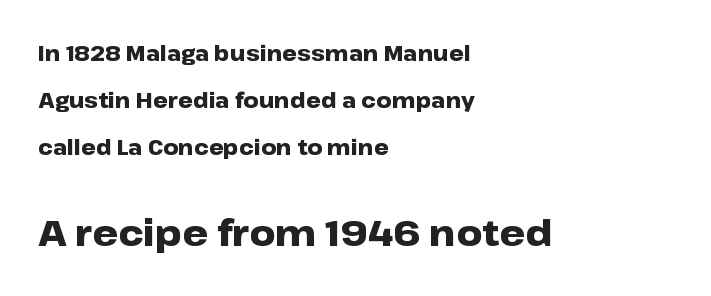
The image shows 36 px heavy, wide sans-serif type, upright; set left-aligned, loose line spacing (2.23x), normal letter spacing, not underlined; the second (bottom) block is 1.71x larger; low stroke contrast and a medium x-height.
